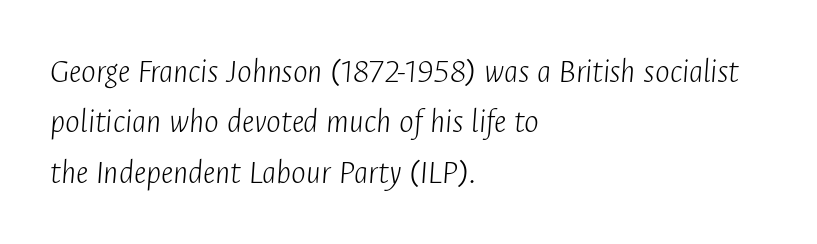
The image shows 35 px light, condensed type, italic (leaning right); set left-aligned, normal line spacing (1.44x), normal letter spacing, not underlined; low stroke contrast and a medium x-height.
